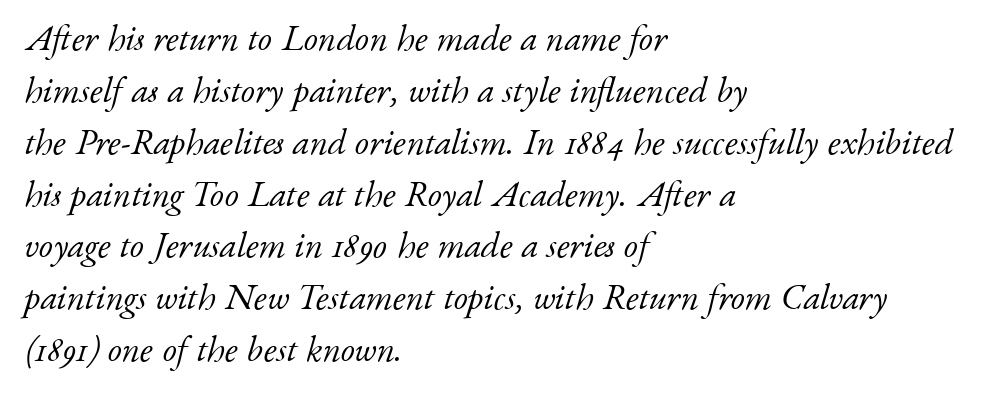
{"serif": "yes", "italic": "yes", "lean": "right", "slant_degrees": 17, "bold": "no", "weight": "light", "width": "normal", "stroke_contrast": "low", "x_height": "small", "monospaced": "no", "underline": "no", "align": "left", "line_spacing": "normal", "line_spacing_ratio": 1.44, "letter_spacing": "normal", "letter_spacing_em": 0.0, "glyph_px": 36}
